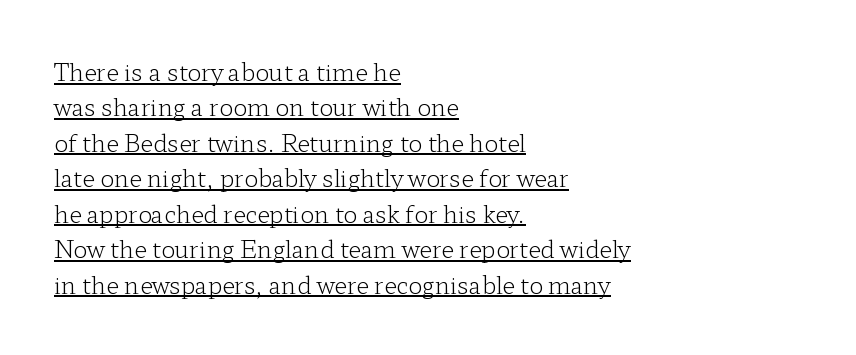
The image shows 23 px text type, upright; set left-aligned, normal line spacing (1.54x), normal letter spacing, underlined.
